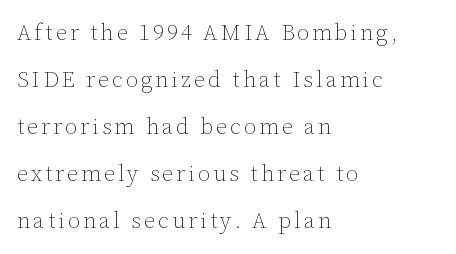
Q: Is the text bold? A: No.
Q: Is the text italic (slanted)? A: No, it is upright.
Q: Is the text underlined? A: No.
Q: How is the paragraph aligned? A: Left-aligned.
Q: Is the spacing between lines tight, normal or loose? A: Loose.
